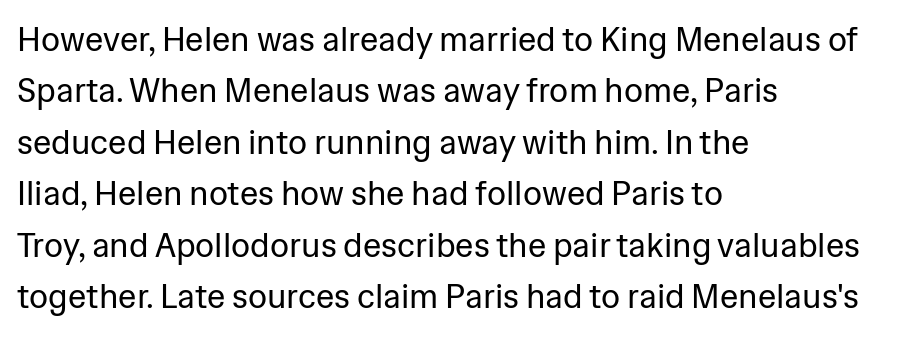
Q: Is the text bold? A: No.
Q: Is the text italic (slanted)? A: No, it is upright.
Q: Is the typeface a serif or a sans-serif typeface? A: Sans-serif.
Q: Is the text underlined? A: No.
Q: How is the paragraph aligned? A: Left-aligned.
Q: Is the spacing between letters normal or unusually wide? A: Normal.
Q: Is the spacing between lines tight, normal or loose? A: Normal.
Q: Width (condensed, normal, or wide)? A: Normal.
Q: Stroke contrast? A: Low.
Q: x-height? A: Medium.
Q: Monospaced? A: No.
